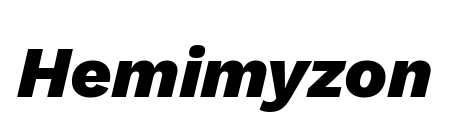
Looks like regular typesetting: each glyph gets only the width it needs. Tall strokes in this sample are angled rather than plumb. Strokes here are thick enough to call this a true bold. Standard letterfit; no display-style spreading of the glyphs. The space beneath each line is pristine and unruled.
